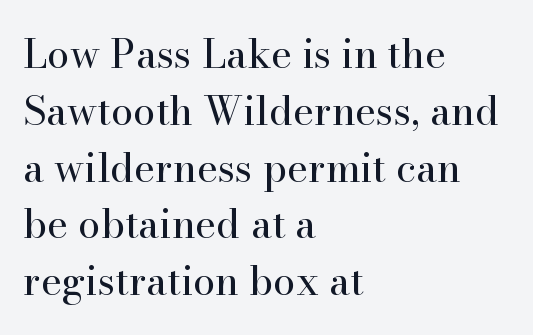
{"serif": "yes", "italic": "no", "bold": "no", "weight": "regular", "width": "normal", "stroke_contrast": "high", "x_height": "small", "monospaced": "no", "underline": "no", "align": "left", "line_spacing": "normal", "line_spacing_ratio": 1.42, "letter_spacing": "normal", "letter_spacing_em": 0.0, "glyph_px": 40}
